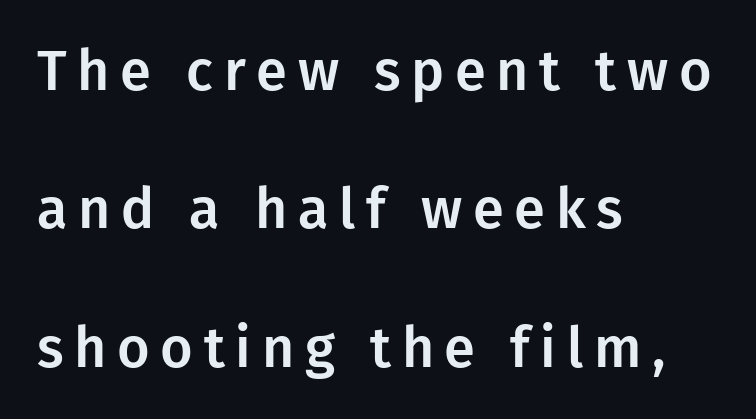
Words float on clear page, feet unadorned. This sample uses an upright cut, with every glyph sitting square on the baseline. This sample uses a sans-serif face. This sample has the flowing, uneven cadence of proportional lettering.
